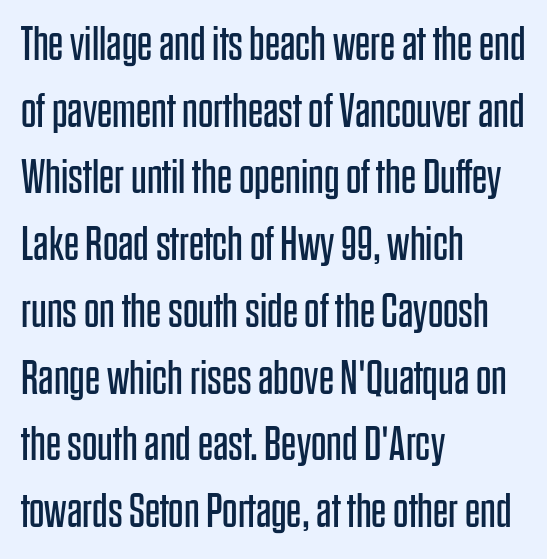
The image shows 48 px regular-weight, condensed sans-serif type, upright; set left-aligned, normal line spacing (1.39x), normal letter spacing, not underlined; low stroke contrast and a large x-height.
